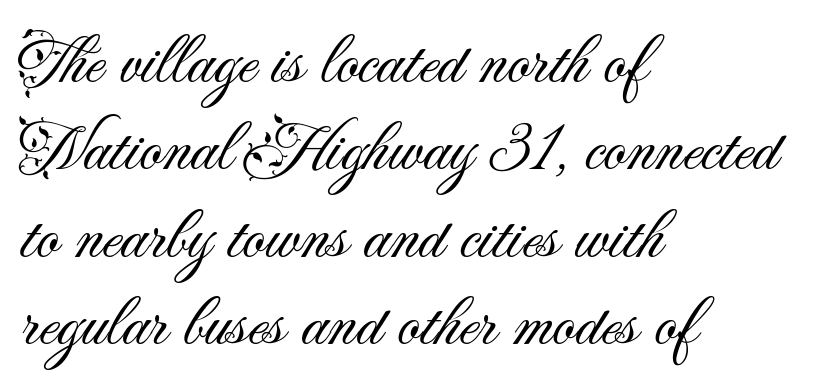
Q: Is the text bold? A: No.
Q: Is the text italic (slanted)? A: Yes.
Q: Is the typeface a serif or a sans-serif typeface? A: Sans-serif.
Q: Is the text underlined? A: No.
Q: How is the paragraph aligned? A: Left-aligned.
Q: Is the spacing between letters normal or unusually wide? A: Normal.
Q: Is the spacing between lines tight, normal or loose? A: Normal.
Q: Width (condensed, normal, or wide)? A: Normal.
Q: Stroke contrast? A: Medium.
Q: x-height? A: Small.
Q: Monospaced? A: No.
